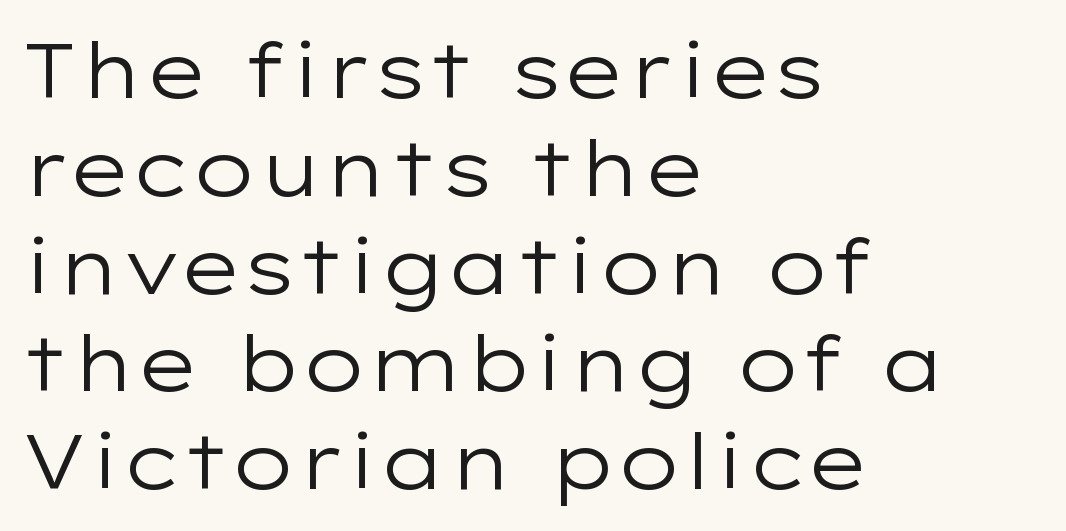
The image shows 77 px regular-weight, wide sans-serif type, upright; set left-aligned, normal line spacing (1.27x), normal letter spacing, not underlined; low stroke contrast and a medium x-height.
